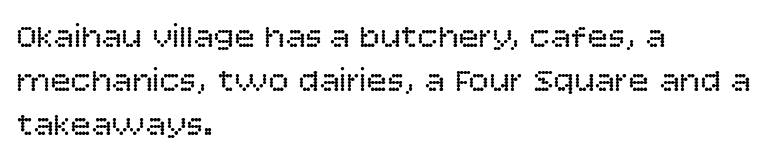
{"serif": "no", "italic": "no", "bold": "no", "weight": "regular", "width": "normal", "stroke_contrast": "low", "x_height": "large", "monospaced": "no", "underline": "no", "align": "left", "line_spacing": "normal", "line_spacing_ratio": 1.29, "letter_spacing": "normal", "letter_spacing_em": 0.0, "glyph_px": 34}
